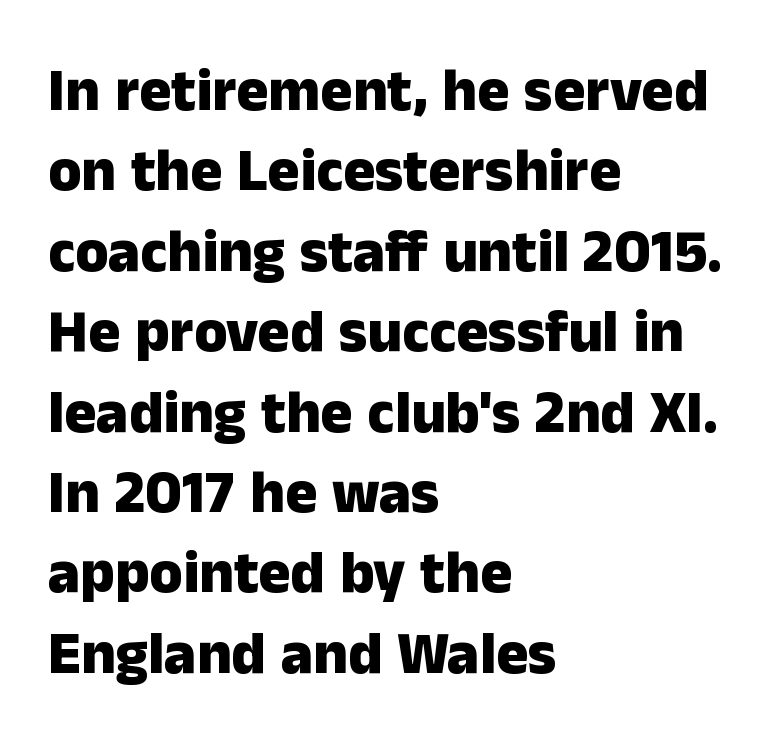
Q: Is the text bold? A: Yes.
Q: Is the text italic (slanted)? A: No, it is upright.
Q: Is the typeface a serif or a sans-serif typeface? A: Sans-serif.
Q: Is the text underlined? A: No.
Q: How is the paragraph aligned? A: Left-aligned.
Q: Is the spacing between letters normal or unusually wide? A: Normal.
Q: Is the spacing between lines tight, normal or loose? A: Normal.
Q: Width (condensed, normal, or wide)? A: Normal.
Q: Stroke contrast? A: Low.
Q: x-height? A: Medium.
Q: Monospaced? A: No.
